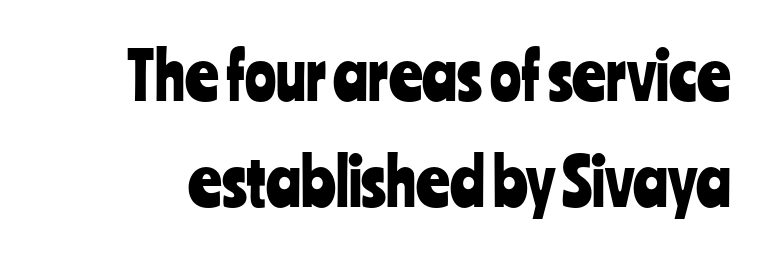
The image shows 65 px condensed sans-serif type, upright; set normal line spacing (1.63x), normal letter spacing, not underlined; low stroke contrast and a medium x-height.
